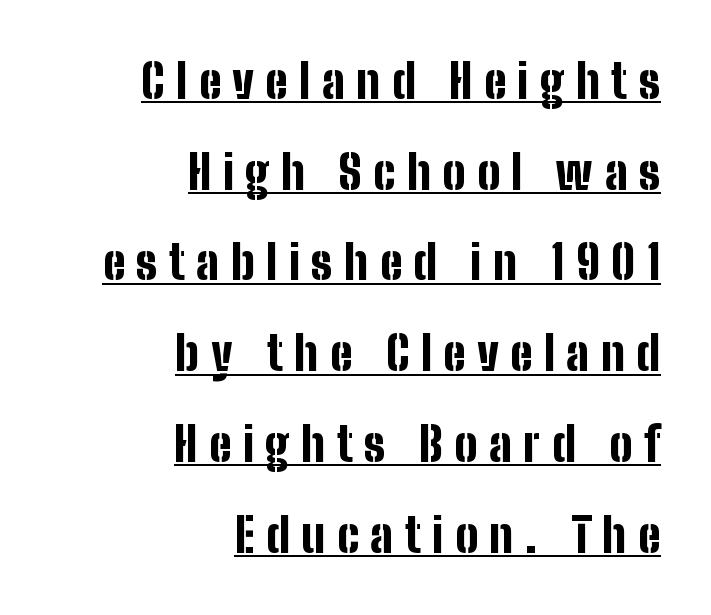
Display-style spreading of the glyphs; the letterfit is very open. The font family rendered here belongs to the sans-serif group. The rendered words wear a rule along their underside. The typesetter chose a ragged-left arrangement here. The letters advance in unequal steps, a hallmark of proportional type.
